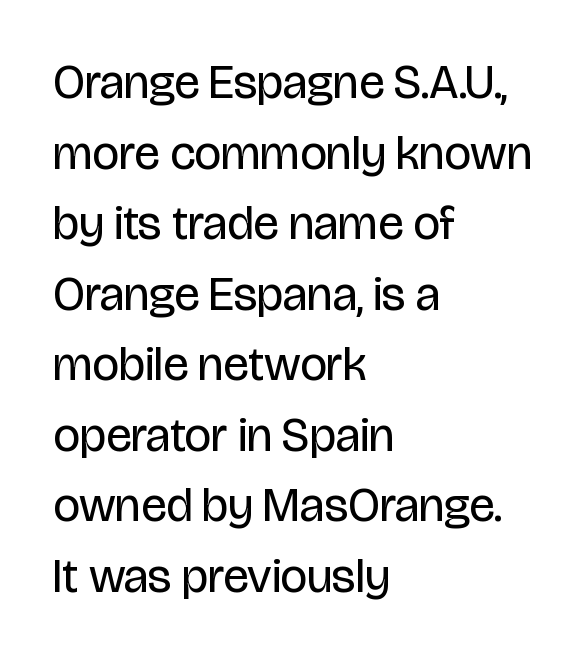
The image shows 48 px regular-weight, condensed sans-serif type, upright; set left-aligned, normal line spacing (1.47x), normal letter spacing, not underlined; low stroke contrast and a large x-height.
